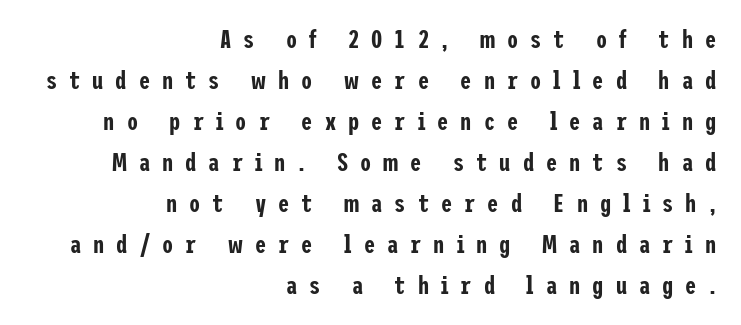
{"italic": "no", "underline": "no", "align": "right", "line_spacing": "normal", "line_spacing_ratio": 1.64, "letter_spacing": "wide", "letter_spacing_em": 0.48, "glyph_px": 25}
